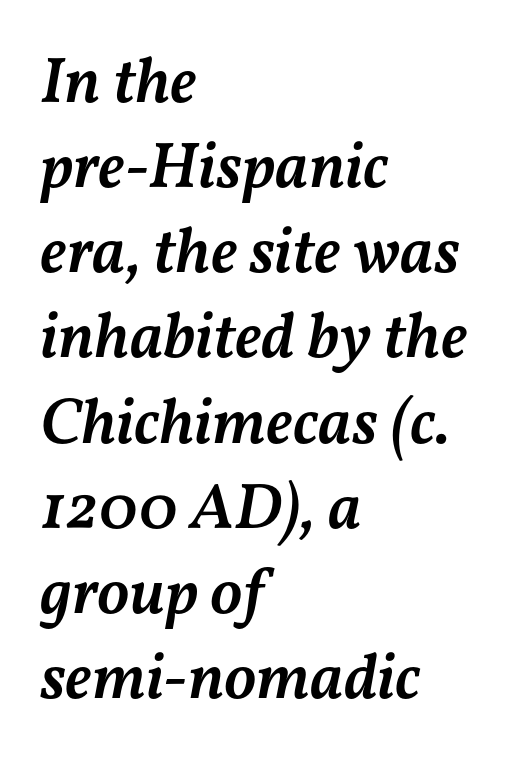
Has an underline been added? It has not. This sample keeps an unexceptional amount of space between lines. Each glyph is drawn with semibold strokes, heavier than normal yet not fully bold. Characters follow at the spacing the type designer built in. You could not count columns in this text — the font is proportionally spaced.
